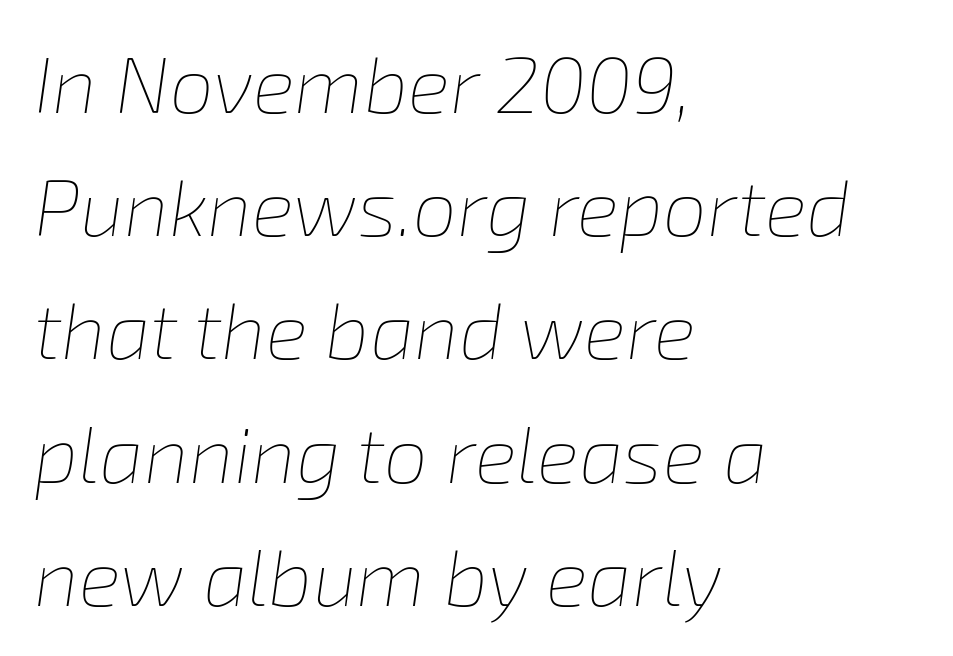
The image shows 79 px thin type, italic (leaning right); set left-aligned, normal line spacing (1.56x), normal letter spacing, not underlined; low stroke contrast and a medium x-height.
